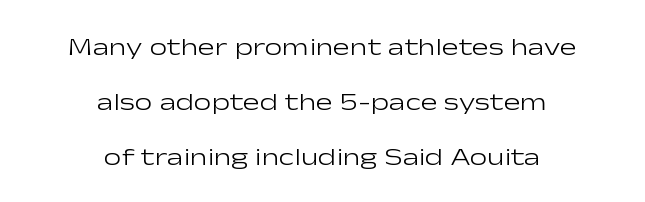
Q: Is the text bold? A: No.
Q: Is the text italic (slanted)? A: No, it is upright.
Q: Is the text underlined? A: No.
Q: How is the paragraph aligned? A: Centered.
Q: Is the spacing between letters normal or unusually wide? A: Normal.
Q: Is the spacing between lines tight, normal or loose? A: Loose.
